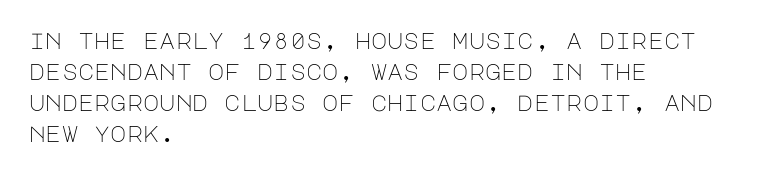
The image shows 22 px text type, upright; set left-aligned, normal line spacing (1.41x), normal letter spacing, not underlined.
